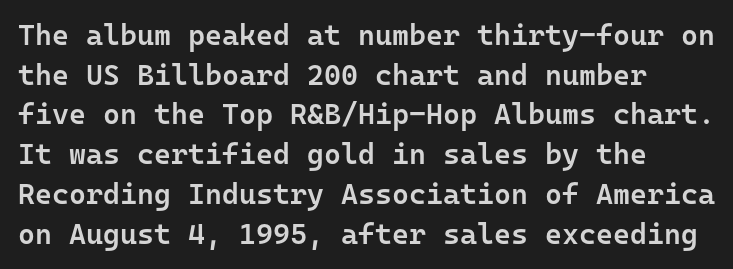
{"serif": "no", "italic": "no", "bold": "semi", "weight": "semibold", "width": "normal", "stroke_contrast": "low", "x_height": "medium", "monospaced": "yes", "underline": "no", "line_spacing": "normal", "line_spacing_ratio": 1.37, "letter_spacing": "normal", "letter_spacing_em": 0.0, "glyph_px": 29}
